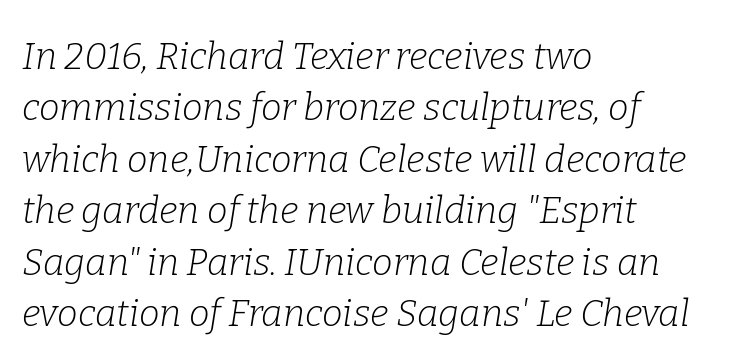
Q: Is the text bold? A: No.
Q: Is the text italic (slanted)? A: Yes, it leans right by about 9 degrees.
Q: Is the typeface a serif or a sans-serif typeface? A: Serif.
Q: Is the text underlined? A: No.
Q: How is the paragraph aligned? A: Left-aligned.
Q: Is the spacing between letters normal or unusually wide? A: Normal.
Q: Is the spacing between lines tight, normal or loose? A: Normal.
Q: Width (condensed, normal, or wide)? A: Normal.
Q: Stroke contrast? A: Low.
Q: x-height? A: Medium.
Q: Monospaced? A: No.
